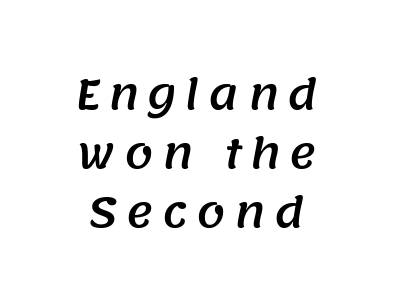
The image shows 41 px sans-serif type; set centered, normal line spacing (1.44x), unusually wide letter spacing (+0.21 em), not underlined; medium stroke contrast and a large x-height.
